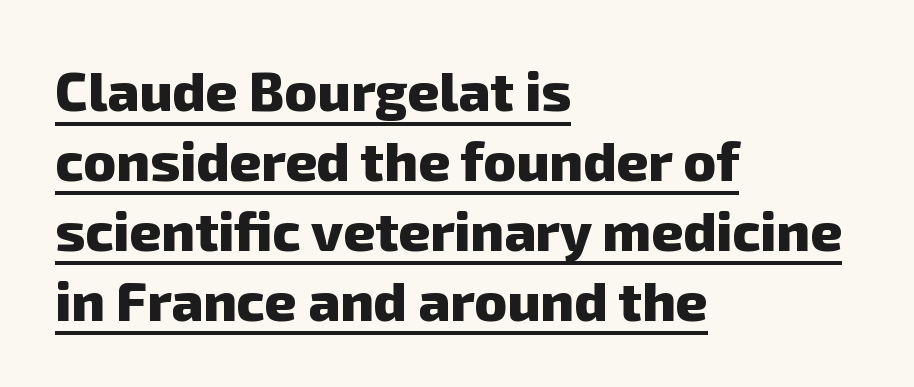
Q: Is the text bold? A: Yes.
Q: Is the typeface a serif or a sans-serif typeface? A: Sans-serif.
Q: Is the text underlined? A: Yes.
Q: How is the paragraph aligned? A: Left-aligned.
Q: Is the spacing between letters normal or unusually wide? A: Normal.
Q: Is the spacing between lines tight, normal or loose? A: Normal.
Q: Width (condensed, normal, or wide)? A: Normal.
Q: Stroke contrast? A: Low.
Q: x-height? A: Medium.
Q: Monospaced? A: No.
